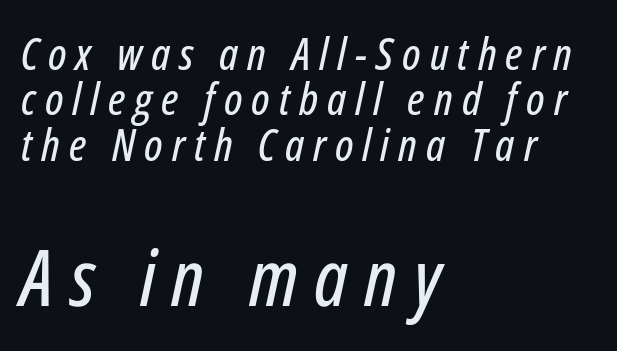
Q: Is the text italic (slanted)? A: Yes, it leans right by about 12 degrees.
Q: Is the text underlined? A: No.
Q: How is the paragraph aligned? A: Left-aligned.
Q: Is the spacing between letters normal or unusually wide? A: Unusually wide.
Q: Is the spacing between lines tight, normal or loose? A: Tight.
Q: Which block of text is set in a larger size, the first (top) or the second (bottom)? A: The second (bottom) one.
Q: Width (condensed, normal, or wide)? A: Condensed.
Q: Stroke contrast? A: Low.
Q: x-height? A: Medium.
Q: Monospaced? A: No.
